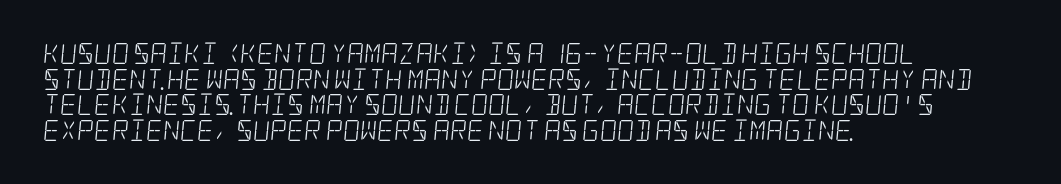
The image shows 21 px text type; set left-aligned, line spacing 1.22x, normal letter spacing, not underlined.
